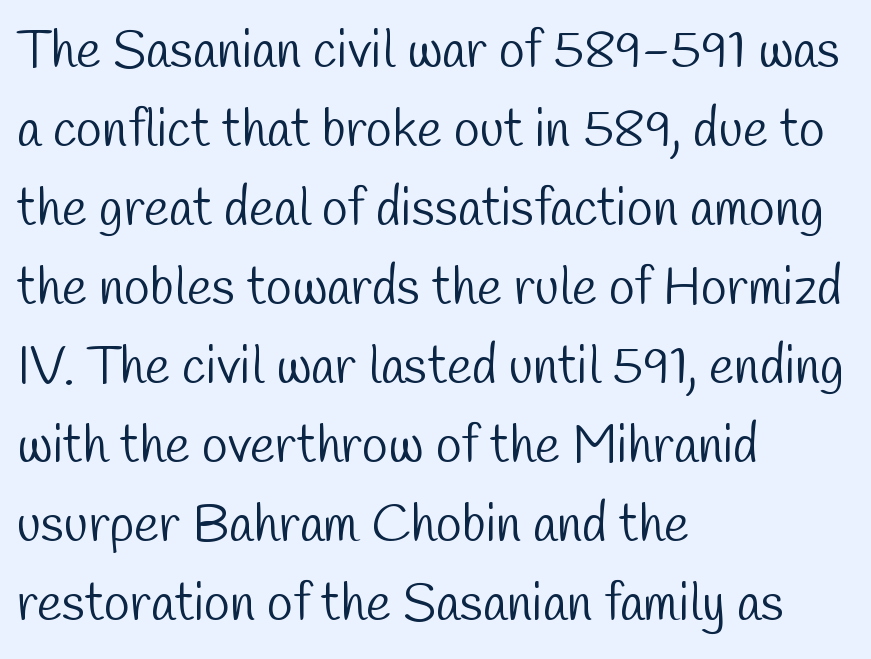
The image shows 53 px light, condensed sans-serif type; set left-aligned, normal line spacing (1.49x), normal letter spacing, not underlined; low stroke contrast and a medium x-height.
